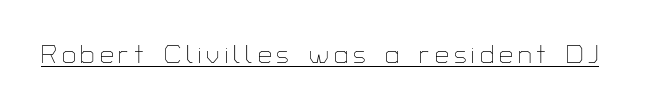
Q: Is the text bold? A: No.
Q: Is the text italic (slanted)? A: No, it is upright.
Q: Is the text underlined? A: Yes.
Q: Is the spacing between letters normal or unusually wide? A: Unusually wide.
